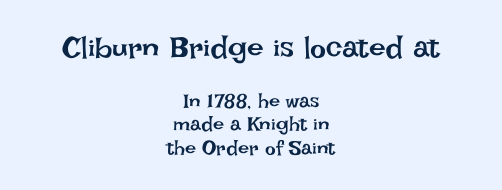
Q: Is the text bold? A: No.
Q: Is the text italic (slanted)? A: No, it is upright.
Q: Is the text underlined? A: No.
Q: How is the paragraph aligned? A: Centered.
Q: Is the spacing between letters normal or unusually wide? A: Normal.
Q: Which block of text is set in a larger size, the first (top) or the second (bottom)? A: The first (top) one.
Q: Width (condensed, normal, or wide)? A: Normal.
Q: Stroke contrast? A: Low.
Q: x-height? A: Large.
Q: Monospaced? A: No.
